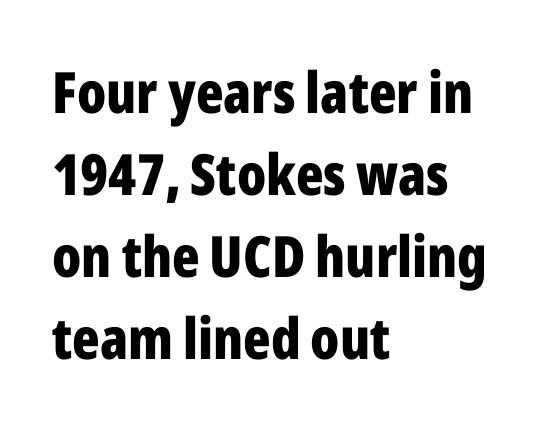
The image shows 57 px bold, condensed sans-serif type, upright; set left-aligned, normal line spacing (1.44x), normal letter spacing, not underlined; low stroke contrast and a medium x-height.
